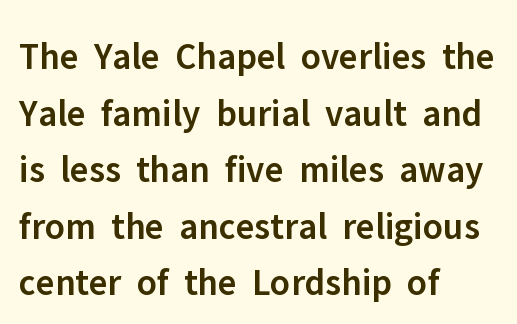
The image shows 38 px semibold sans-serif type, upright; set left-aligned, normal line spacing (1.49x), normal letter spacing, not underlined; low stroke contrast and a medium x-height.
